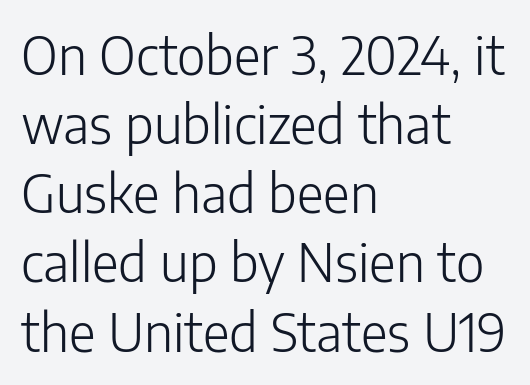
The rag falls on the right side of this text block. Short note: letters normally spaced. The rows are spaced the way most documents space them. Counters stay open thanks to moderate or lighter strokes.
